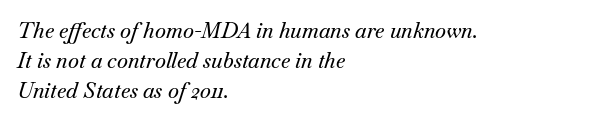
{"italic": "yes", "lean": "right", "slant_degrees": 18, "underline": "no", "align": "left", "line_spacing": "normal", "line_spacing_ratio": 1.43, "letter_spacing": "normal", "letter_spacing_em": 0.0, "glyph_px": 21}
